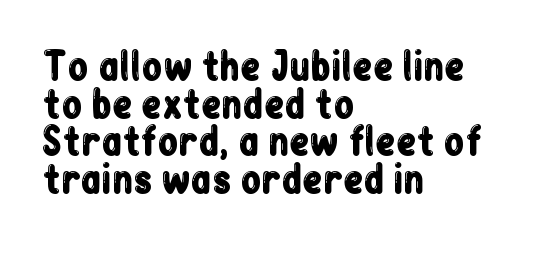
These lines are composed in type without serifs. These lines stack with their left ends in a neat column. This sample has the flowing, uneven cadence of proportional lettering. Interline gaps are noticeably narrow in this sample. No word sits above an underline. Posture: straight, roman, zero tilt.
